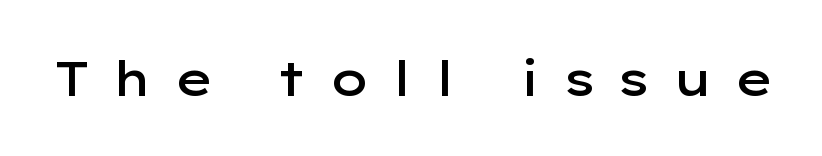
The image shows 48 px semibold, wide sans-serif type, upright; set unusually wide letter spacing (+0.45 em), not underlined; low stroke contrast and a medium x-height.
